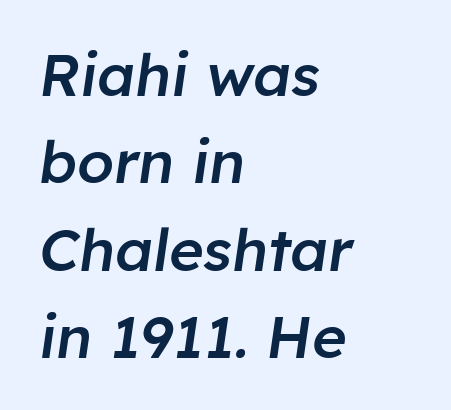
Casual observation: everything's shoved over to the left. There's an unmistakable incline to the writing here. The words here are not underlined. The passage shown has conventional tracking throughout. If you measured baseline to baseline, you'd find a middling distance. Looks like regular typesetting: each glyph gets only the width it needs.
